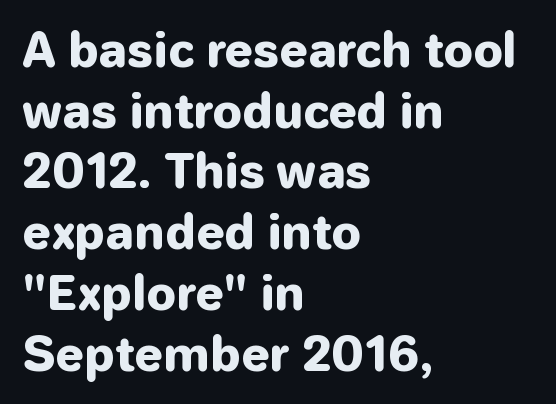
Is this a fixed-width face? No — the glyphs have proportional, varying widths. Compared with typical paragraphs, the rows here are spaced about the same. Alignment: flush left. Caption: bold face, heavy strokes. Do the letters lean? They stand straight.
